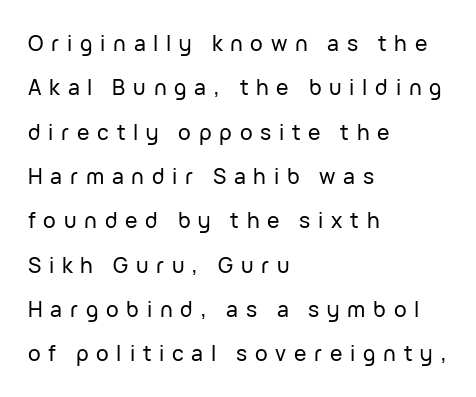
A typesetter would call this leading open, well beyond the default. The typesetter chose a ragged-right arrangement here. The space directly below the letters is spotless. Substantial extra tracking has been applied to these lines.
